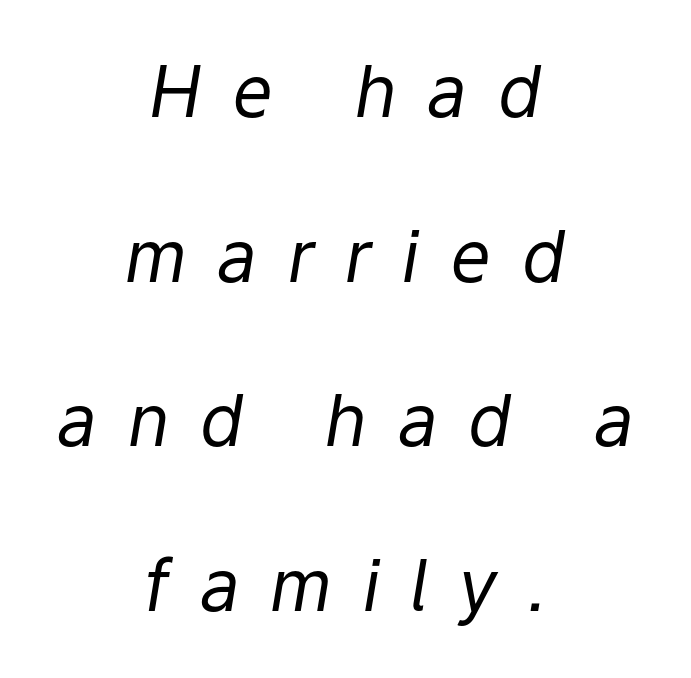
{"italic": "yes", "lean": "right", "slant_degrees": 9, "bold": "no", "weight": "regular", "width": "normal", "stroke_contrast": "low", "x_height": "medium", "monospaced": "no", "underline": "no", "align": "center", "line_spacing": "loose", "line_spacing_ratio": 2.32, "letter_spacing": "wide", "letter_spacing_em": 0.43, "glyph_px": 71}
